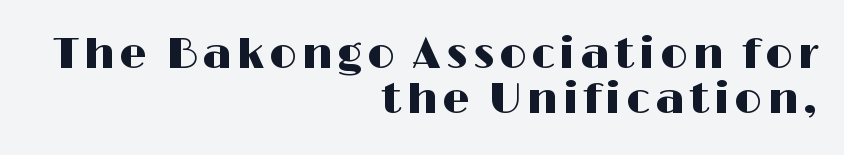
{"serif": "no", "italic": "no", "width": "wide", "stroke_contrast": "high", "x_height": "medium", "monospaced": "no", "underline": "no", "align": "right", "line_spacing": "tight", "line_spacing_ratio": 1.05, "glyph_px": 43}
